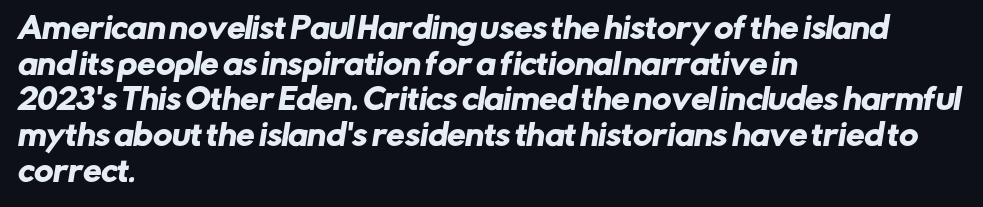
{"serif": "no", "width": "normal", "stroke_contrast": "low", "x_height": "medium", "monospaced": "no", "underline": "no", "align": "left", "line_spacing_ratio": 1.23, "letter_spacing": "normal", "letter_spacing_em": 0.0, "glyph_px": 29}
